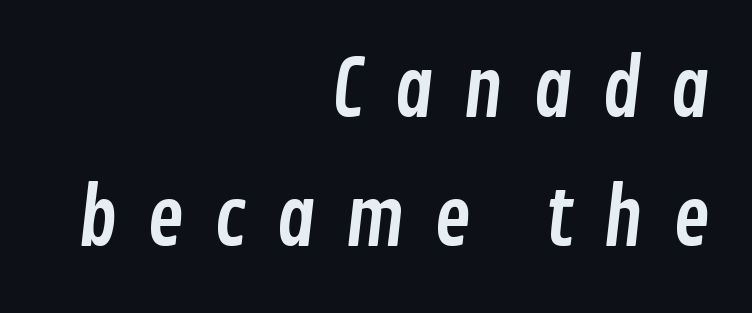
Q: Is the typeface a serif or a sans-serif typeface? A: Sans-serif.
Q: Is the text underlined? A: No.
Q: How is the paragraph aligned? A: Right-aligned.
Q: Is the spacing between letters normal or unusually wide? A: Unusually wide.
Q: Is the spacing between lines tight, normal or loose? A: Normal.
Q: Width (condensed, normal, or wide)? A: Condensed.
Q: Stroke contrast? A: Low.
Q: x-height? A: Medium.
Q: Monospaced? A: No.
